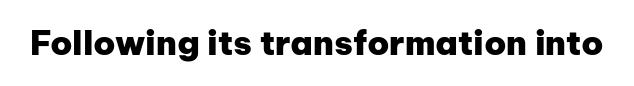
Q: Is the text bold? A: Yes.
Q: Is the text italic (slanted)? A: No, it is upright.
Q: Is the typeface a serif or a sans-serif typeface? A: Sans-serif.
Q: Is the text underlined? A: No.
Q: Is the spacing between letters normal or unusually wide? A: Normal.
Q: Width (condensed, normal, or wide)? A: Normal.
Q: Stroke contrast? A: Low.
Q: x-height? A: Medium.
Q: Monospaced? A: No.
